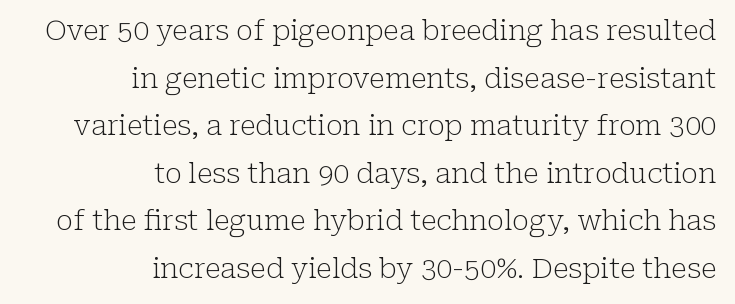
{"serif": "yes", "italic": "no", "bold": "no", "weight": "light", "width": "normal", "stroke_contrast": "low", "x_height": "medium", "monospaced": "no", "underline": "no", "align": "right", "line_spacing": "normal", "line_spacing_ratio": 1.7, "letter_spacing": "normal", "letter_spacing_em": 0.0, "glyph_px": 28}
